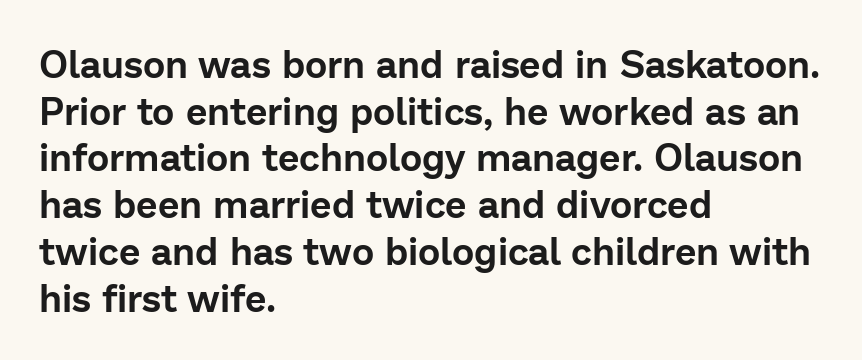
The face used here is proportionally spaced, like ordinary book or web type. These lines are set flush left with a ragged right edge. The typography opts for an upright posture over an oblique one. The line texture is even and compact thanks to regular tracking.
